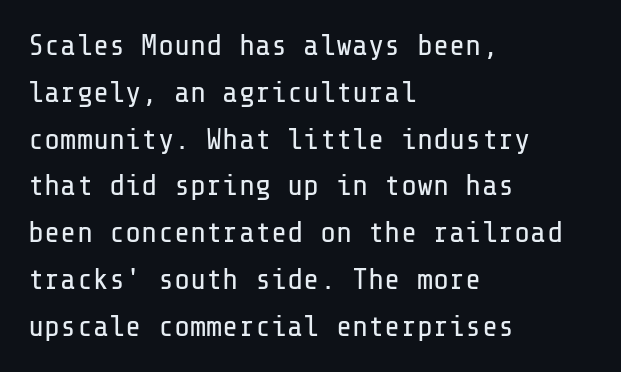
The image shows 30 px regular-weight sans-serif type, upright; set left-aligned, normal line spacing (1.56x), normal letter spacing, not underlined; low stroke contrast and a medium x-height.
